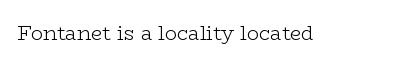
Posture: upright roman. Short note: letters normally spaced. The weight would be labelled regular, book, light, or lighter still. Lines of text with bare space underneath.
